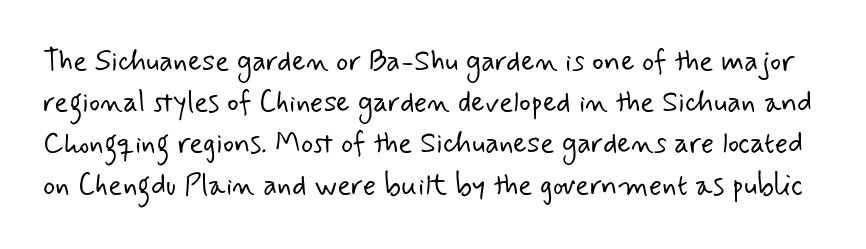
Q: Is the text bold? A: No.
Q: Is the typeface a serif or a sans-serif typeface? A: Sans-serif.
Q: Is the text underlined? A: No.
Q: Is the spacing between letters normal or unusually wide? A: Normal.
Q: Is the spacing between lines tight, normal or loose? A: Normal.
Q: Width (condensed, normal, or wide)? A: Normal.
Q: Stroke contrast? A: Low.
Q: x-height? A: Small.
Q: Monospaced? A: No.
